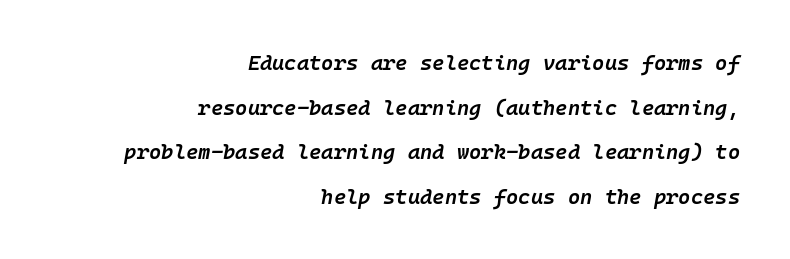
The image shows 21 px text type, italic (leaning right); set right-aligned, loose line spacing (2.12x), normal letter spacing, not underlined.
